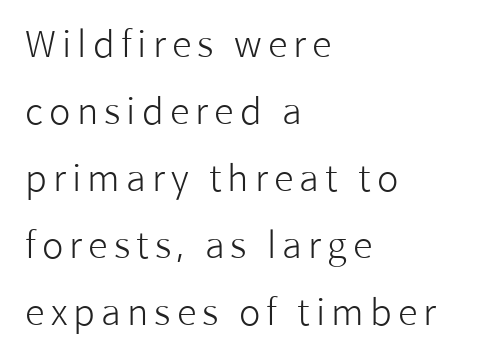
Q: Is the text bold? A: No.
Q: Is the text italic (slanted)? A: No, it is upright.
Q: Is the typeface a serif or a sans-serif typeface? A: Sans-serif.
Q: Is the text underlined? A: No.
Q: How is the paragraph aligned? A: Left-aligned.
Q: Width (condensed, normal, or wide)? A: Normal.
Q: Stroke contrast? A: Low.
Q: x-height? A: Medium.
Q: Monospaced? A: No.
